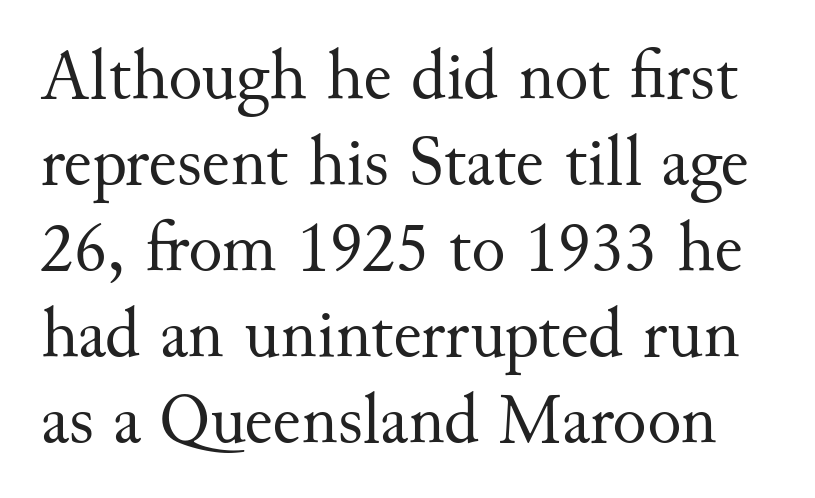
{"serif": "yes", "italic": "no", "bold": "no", "weight": "regular", "width": "normal", "stroke_contrast": "medium", "x_height": "small", "monospaced": "no", "underline": "no", "line_spacing_ratio": 1.21, "letter_spacing": "normal", "letter_spacing_em": 0.0, "glyph_px": 71}
